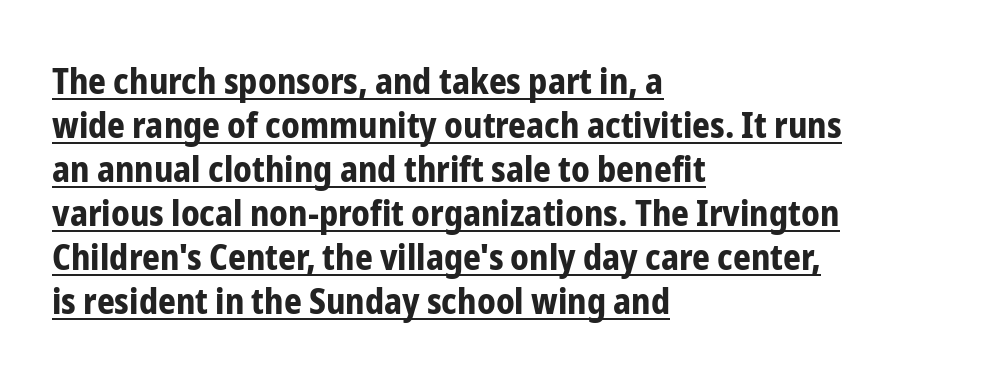
The lines in this sample share a left origin and differ only in where they stop. The rendered words wear a rule along their underside. The rows are spaced the way most documents space them. This sample has the flowing, uneven cadence of proportional lettering. The rendering uses a bold face; every stroke is thick and dark.
